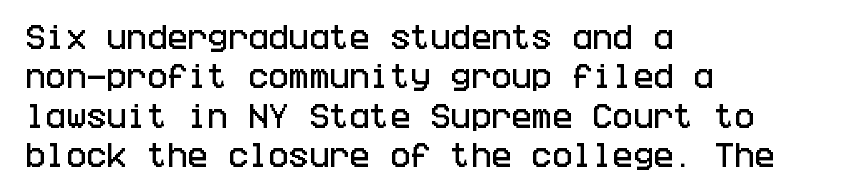
{"italic": "no", "underline": "no", "align": "left", "line_spacing": "normal", "line_spacing_ratio": 1.46, "letter_spacing": "normal", "letter_spacing_em": 0.0, "glyph_px": 27}
